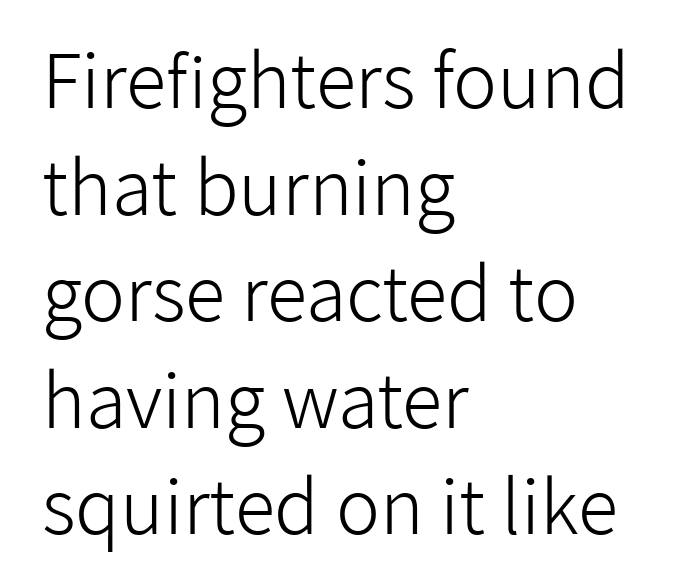
{"serif": "no", "italic": "no", "bold": "no", "weight": "light", "width": "normal", "stroke_contrast": "low", "x_height": "medium", "monospaced": "no", "underline": "no", "align": "left", "line_spacing": "normal", "line_spacing_ratio": 1.44, "letter_spacing": "normal", "letter_spacing_em": 0.0, "glyph_px": 74}
